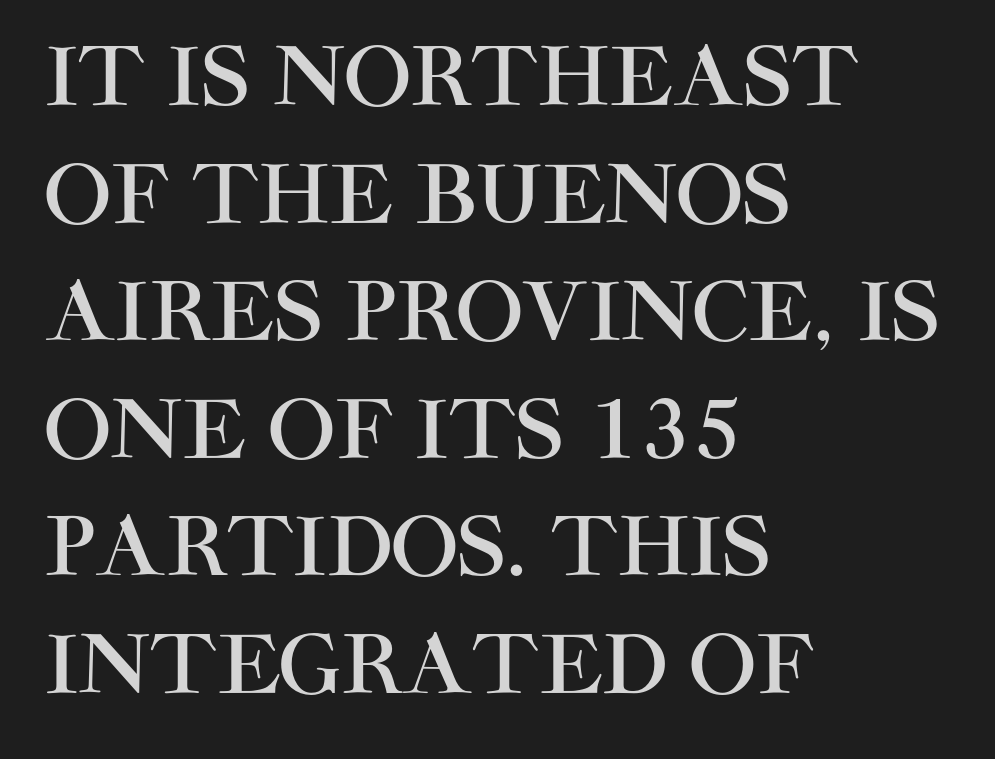
The image shows 80 px sans-serif type, upright; set left-aligned, normal line spacing (1.47x), normal letter spacing, not underlined; high stroke contrast and a large x-height.
